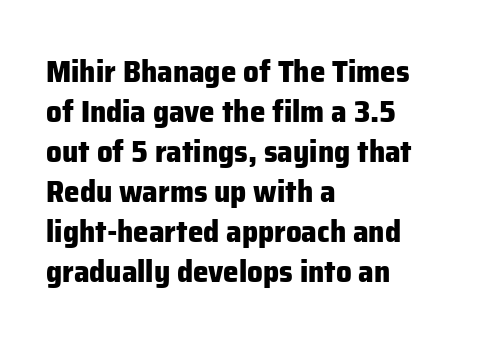
{"serif": "no", "italic": "no", "bold": "yes", "weight": "heavy", "width": "normal", "stroke_contrast": "low", "x_height": "medium", "monospaced": "no", "underline": "no", "align": "left", "line_spacing": "normal", "line_spacing_ratio": 1.29, "letter_spacing": "normal", "letter_spacing_em": 0.0, "glyph_px": 31}
